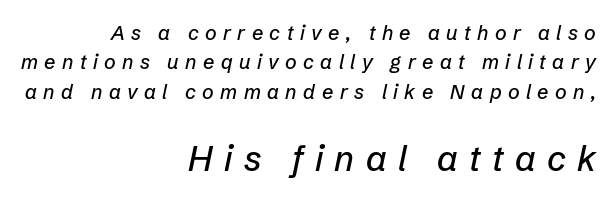
{"italic": "yes", "lean": "right", "slant_degrees": 12, "width": "normal", "stroke_contrast": "low", "x_height": "medium", "monospaced": "no", "underline": "no", "align": "right", "line_spacing": "normal", "line_spacing_ratio": 1.47, "letter_spacing": "wide", "letter_spacing_em": 0.32, "larger_block": "second", "size_ratio": 1.75, "glyph_px": 35}
